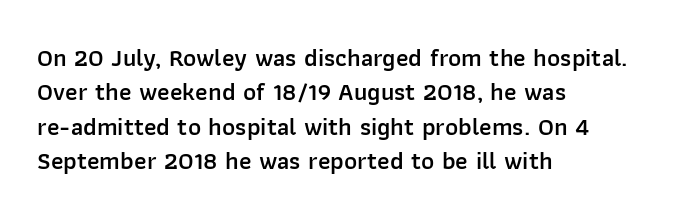
{"italic": "no", "bold": "semi", "underline": "no", "align": "left", "line_spacing": "normal", "line_spacing_ratio": 1.38, "letter_spacing": "normal", "letter_spacing_em": 0.0, "glyph_px": 25}
